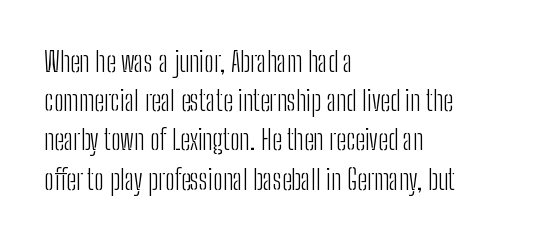
{"serif": "no", "italic": "no", "bold": "no", "weight": "light", "width": "condensed", "stroke_contrast": "low", "x_height": "medium", "monospaced": "no", "underline": "no", "align": "left", "line_spacing": "normal", "line_spacing_ratio": 1.4, "letter_spacing": "normal", "letter_spacing_em": 0.0, "glyph_px": 28}
